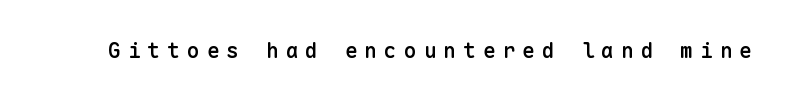
Q: Is the text bold? A: Semi-bold.
Q: Is the text italic (slanted)? A: No, it is upright.
Q: Is the text underlined? A: No.
Q: Is the spacing between letters normal or unusually wide? A: Unusually wide.
